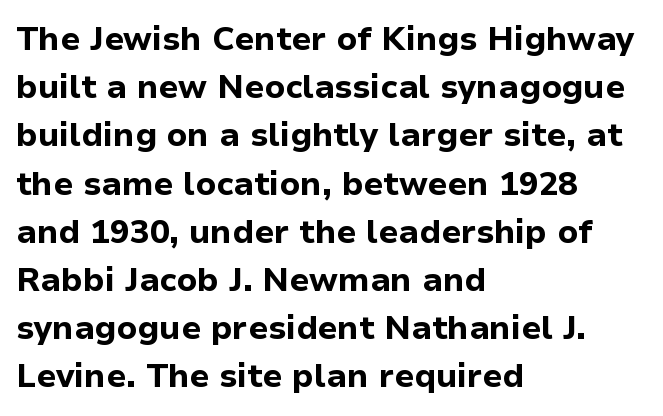
{"serif": "no", "italic": "no", "bold": "yes", "weight": "bold", "width": "normal", "stroke_contrast": "low", "x_height": "medium", "monospaced": "no", "underline": "no", "align": "left", "line_spacing": "normal", "line_spacing_ratio": 1.46, "letter_spacing": "normal", "letter_spacing_em": 0.0, "glyph_px": 33}
